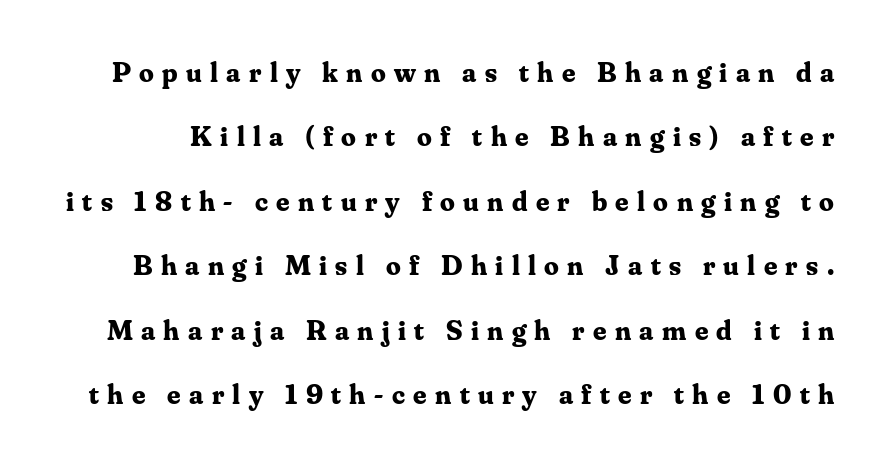
The image shows 29 px bold serif type, upright; set loose line spacing (2.22x), unusually wide letter spacing (+0.29 em), not underlined; medium stroke contrast and a small x-height.
